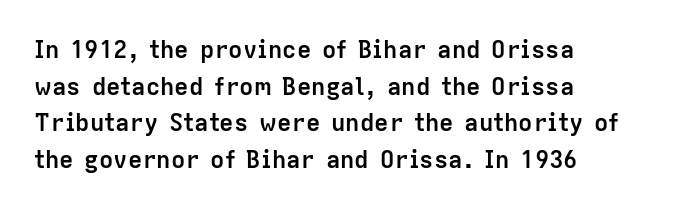
A typesetter would call this zero additional tracking. The letters stand upright; this is a roman face. Regular leading. The passage is arranged the way most books set body copy — flush left. Rule under the text: the space is simply empty. Strokes here are thick enough to call this a true bold.
